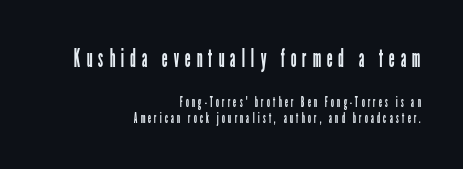
{"italic": "no", "bold": "no", "underline": "no", "align": "right", "line_spacing": "tight", "line_spacing_ratio": 1.15, "letter_spacing": "wide", "letter_spacing_em": 0.22, "larger_block": "first", "size_ratio": 1.86, "glyph_px": 26}
